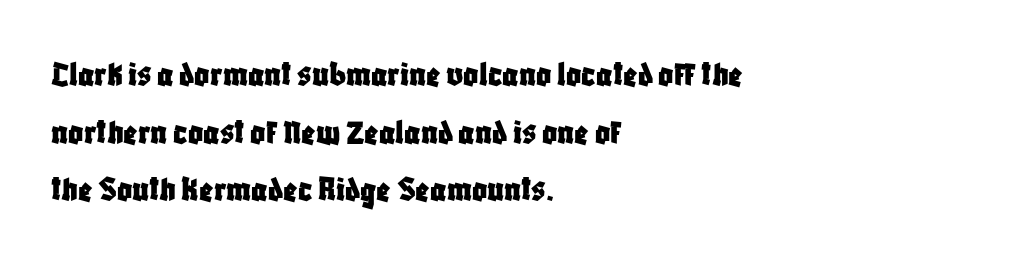
The image shows 37 px condensed sans-serif type, upright; set left-aligned, normal line spacing (1.56x), normal letter spacing, not underlined; low stroke contrast and a large x-height.
